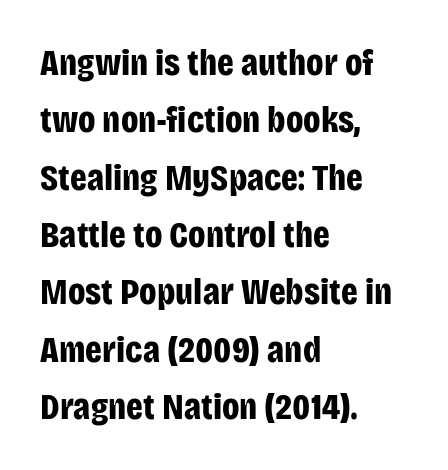
Is this a fixed-width face? No — the glyphs have proportional, varying widths. Decoration check: the copy has no underline. Upright lettering throughout. Font category for this specimen: sans-serif. Leftover space on each line is placed entirely after the last word. Is the type bold? Yes — the strokes are clearly thick and heavy.
